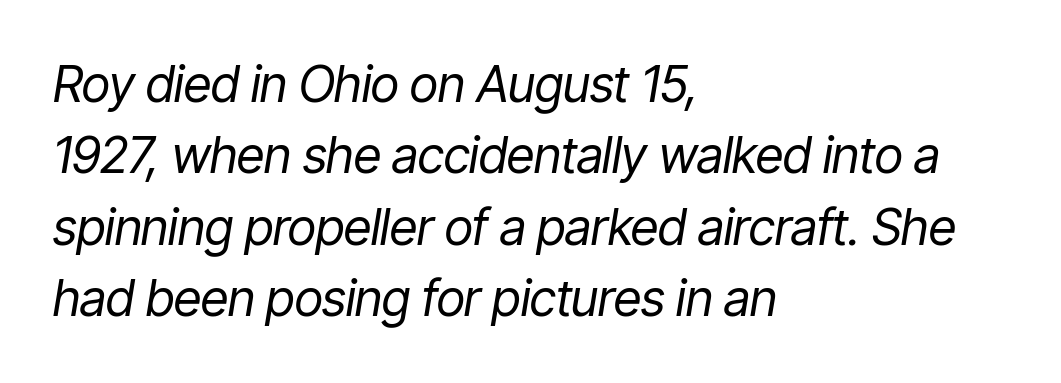
The type is set solid horizontally, with unmodified tracking. Is this a fixed-width face? No — the glyphs have proportional, varying widths. The lines sit at an ordinary, default distance from one another. Line starts are locked; line ends wander. No letter is thick-stroked: the sample isn't bold.
